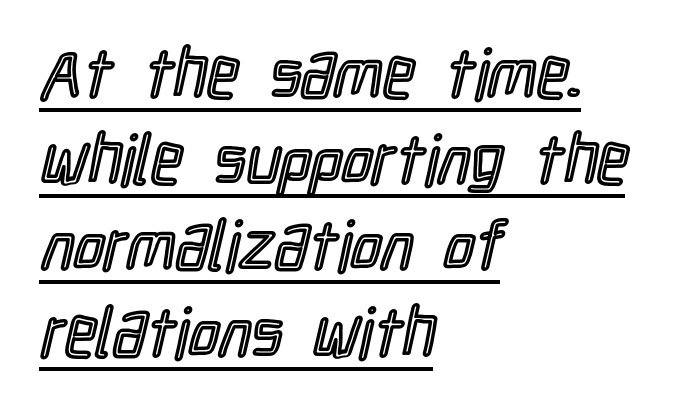
The image shows 69 px condensed type; set left-aligned, normal line spacing (1.25x), normal letter spacing, underlined; a medium x-height.
